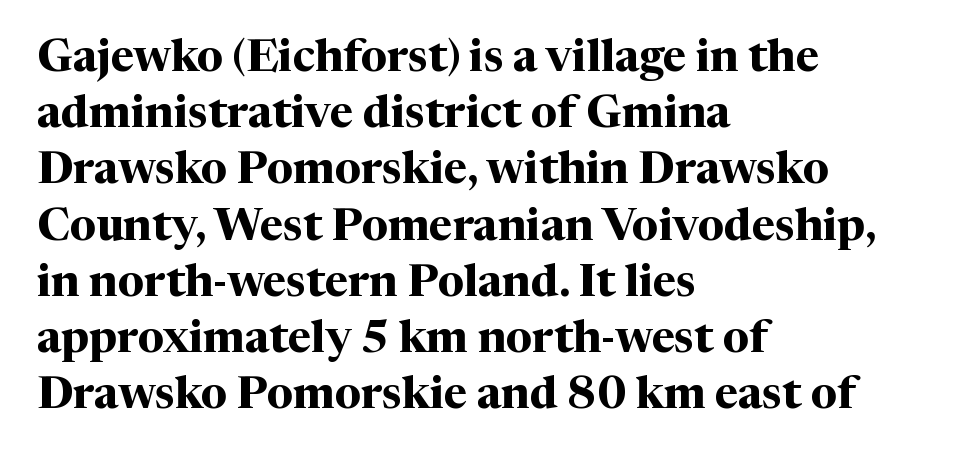
Looks like regular typesetting: each glyph gets only the width it needs. The typesetting leans heavy: a genuine bold. Quick note: underline off. Typographically, this falls in the serif category.
